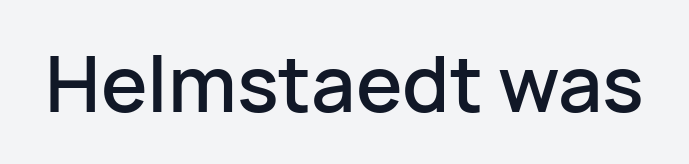
Q: Is the text italic (slanted)? A: No, it is upright.
Q: Is the typeface a serif or a sans-serif typeface? A: Sans-serif.
Q: Is the text underlined? A: No.
Q: Is the spacing between letters normal or unusually wide? A: Normal.
Q: Width (condensed, normal, or wide)? A: Normal.
Q: Stroke contrast? A: Low.
Q: x-height? A: Medium.
Q: Monospaced? A: No.
